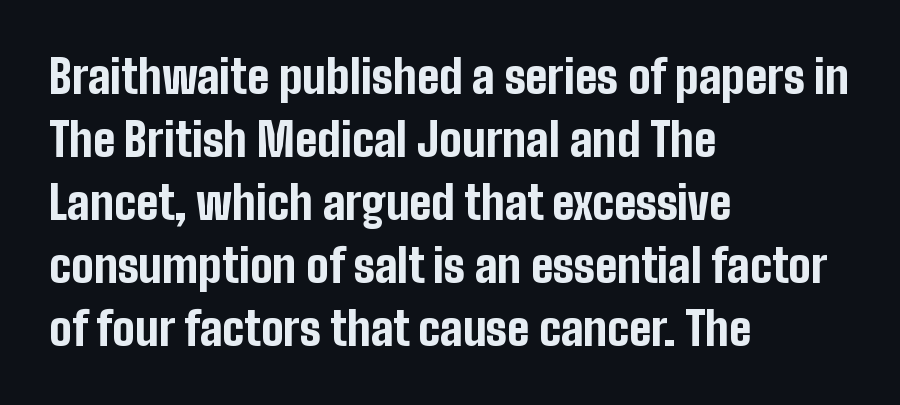
Q: Is the text bold? A: Yes.
Q: Is the text italic (slanted)? A: No, it is upright.
Q: Is the typeface a serif or a sans-serif typeface? A: Sans-serif.
Q: Is the text underlined? A: No.
Q: How is the paragraph aligned? A: Left-aligned.
Q: Is the spacing between letters normal or unusually wide? A: Normal.
Q: Is the spacing between lines tight, normal or loose? A: Normal.
Q: Width (condensed, normal, or wide)? A: Condensed.
Q: Stroke contrast? A: Low.
Q: x-height? A: Medium.
Q: Monospaced? A: No.
